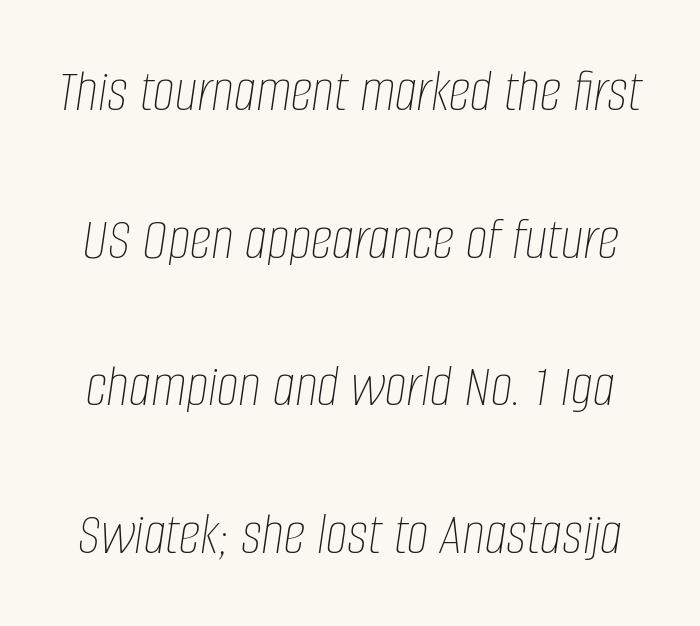
The image shows 62 px thin, condensed type, italic (leaning right); set loose line spacing (2.38x), normal letter spacing, not underlined; low stroke contrast and a large x-height.
